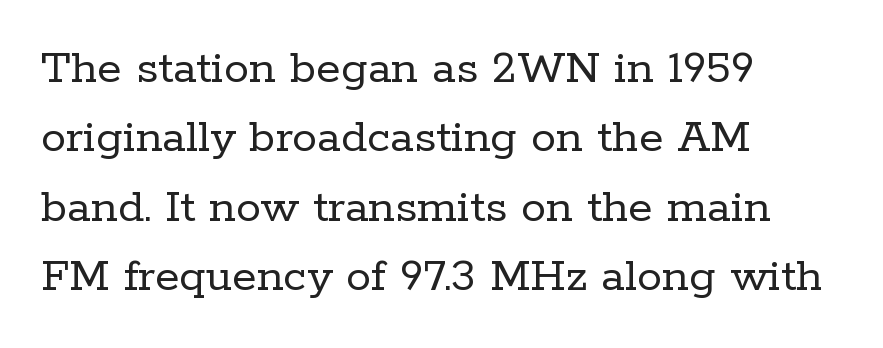
The compositor pushed each line to the left boundary. A normal amount of white space separates one row of letters from the next. This sample has the flowing, uneven cadence of proportional lettering. Just letters on the line, the space beneath them empty. The cut favours lightness, reaching ordinary text weight at its darkest. Does the lettering tilt? It doesn't — this is upright.
